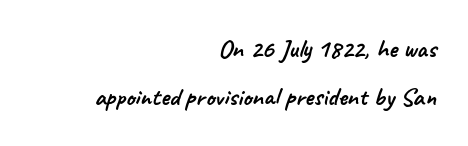
Line ends are locked; line starts wander. Type without underlining. Characters follow at the spacing the type designer built in.
